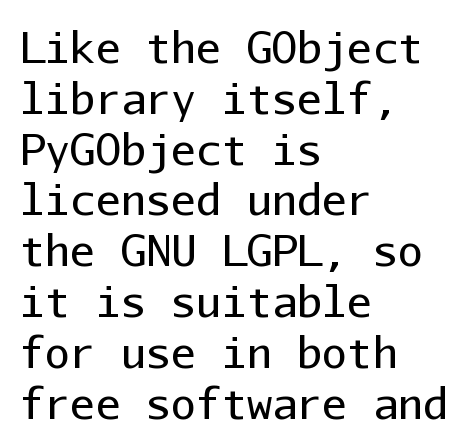
Q: Is the text bold? A: No.
Q: Is the text italic (slanted)? A: No, it is upright.
Q: Is the typeface a serif or a sans-serif typeface? A: Sans-serif.
Q: Is the text underlined? A: No.
Q: How is the paragraph aligned? A: Left-aligned.
Q: Is the spacing between letters normal or unusually wide? A: Normal.
Q: Width (condensed, normal, or wide)? A: Normal.
Q: Stroke contrast? A: Low.
Q: x-height? A: Medium.
Q: Monospaced? A: Yes.
